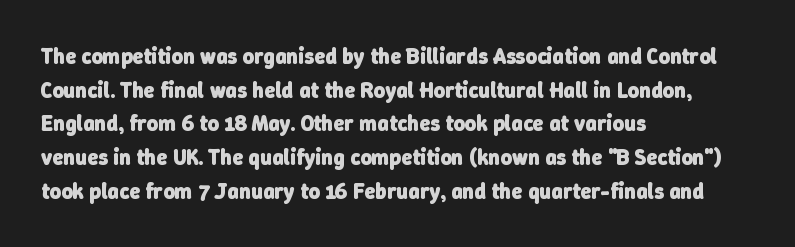
Q: Is the text bold? A: Yes.
Q: Is the text underlined? A: No.
Q: How is the paragraph aligned? A: Left-aligned.
Q: Is the spacing between letters normal or unusually wide? A: Normal.
Q: Is the spacing between lines tight, normal or loose? A: Normal.
